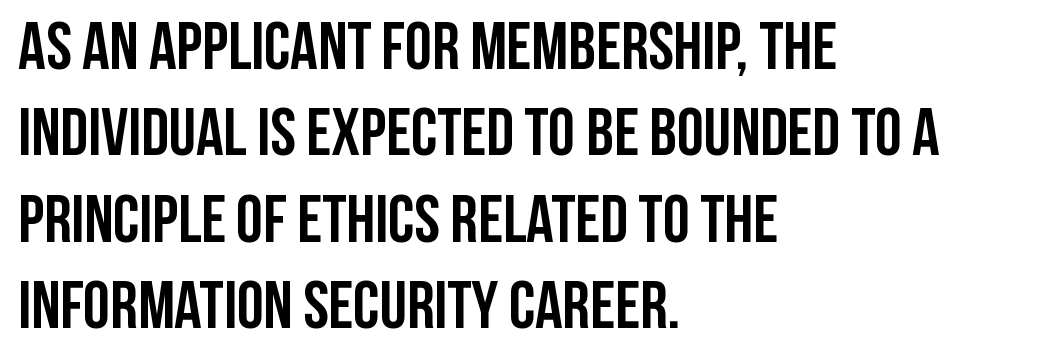
These words are printed bold, with thick strokes throughout. The passage shown has conventional tracking throughout. A typesetter would call this proportional, since set widths differ per character. The rows are spaced the way most documents space them. This rendering features lettering with no underline.
